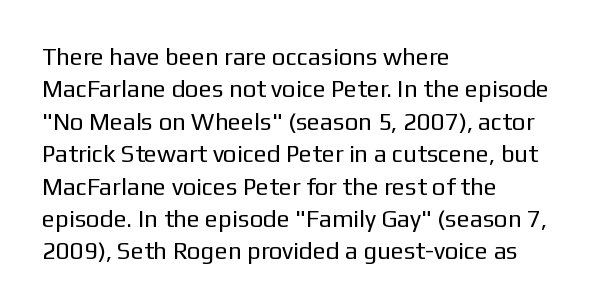
The typesetter chose a ragged-right arrangement here. In terms of letterspacing, this is plain default setting. Descenders hang freely into open space. A typesetter would call this leading conventional body-copy spacing. Stems and bowls with no extra thickness — not bold.
